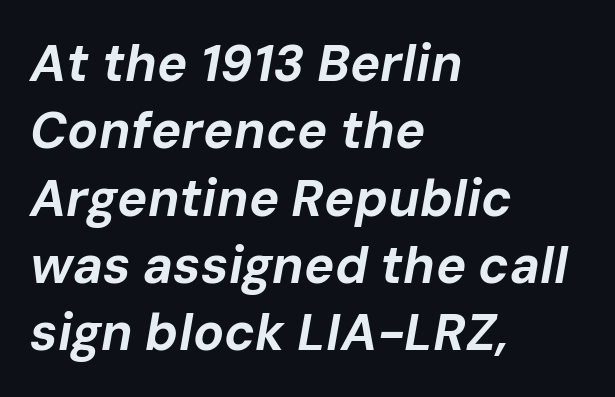
Q: Is the text bold? A: Yes.
Q: Is the text italic (slanted)? A: Yes, it leans right by about 10 degrees.
Q: Is the text underlined? A: No.
Q: How is the paragraph aligned? A: Left-aligned.
Q: Is the spacing between letters normal or unusually wide? A: Normal.
Q: Is the spacing between lines tight, normal or loose? A: Normal.
Q: Width (condensed, normal, or wide)? A: Normal.
Q: Stroke contrast? A: Low.
Q: x-height? A: Medium.
Q: Monospaced? A: No.
